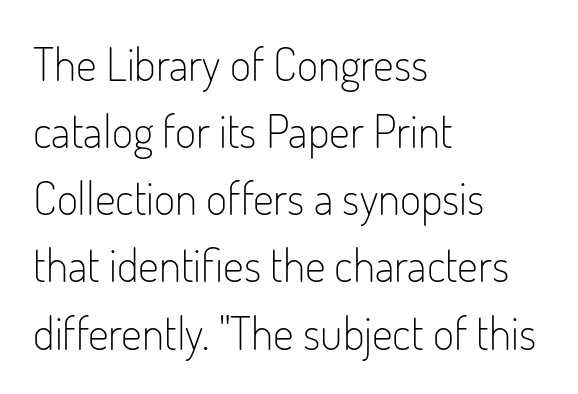
The image shows 46 px light, condensed sans-serif type, upright; set left-aligned, normal line spacing (1.46x), normal letter spacing, not underlined; low stroke contrast and a small x-height.
